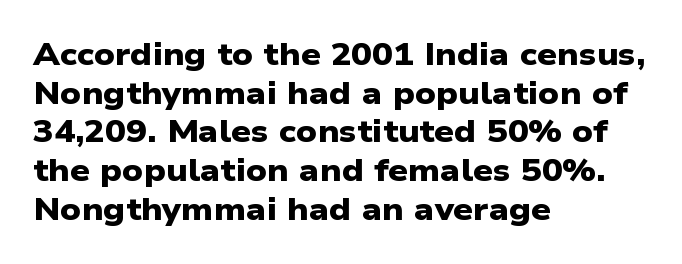
{"serif": "no", "bold": "yes", "weight": "heavy", "width": "wide", "stroke_contrast": "low", "x_height": "medium", "monospaced": "no", "underline": "no", "align": "left", "line_spacing": "normal", "line_spacing_ratio": 1.25, "letter_spacing": "normal", "letter_spacing_em": 0.0, "glyph_px": 31}
